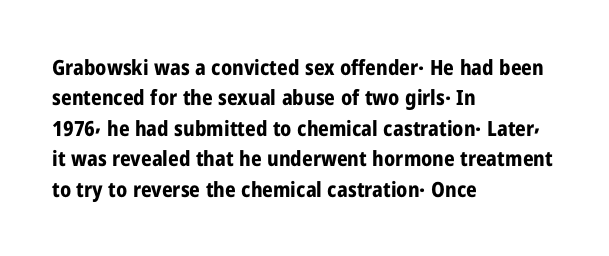
{"italic": "no", "bold": "yes", "underline": "no", "align": "left", "line_spacing": "normal", "line_spacing_ratio": 1.45, "letter_spacing": "normal", "letter_spacing_em": 0.0, "glyph_px": 21}
